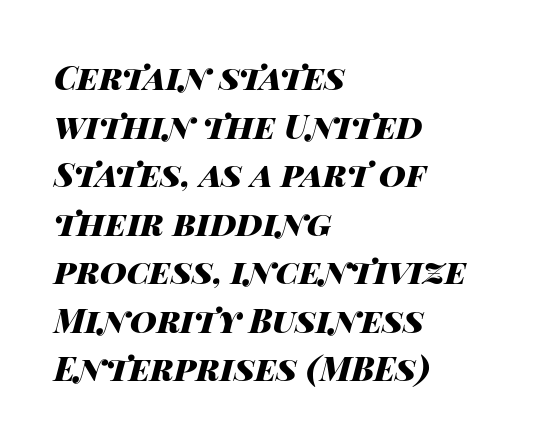
The image shows 33 px heavy, wide type, italic (leaning right); set left-aligned, normal line spacing (1.47x), normal letter spacing, not underlined; high stroke contrast and a large x-height.
